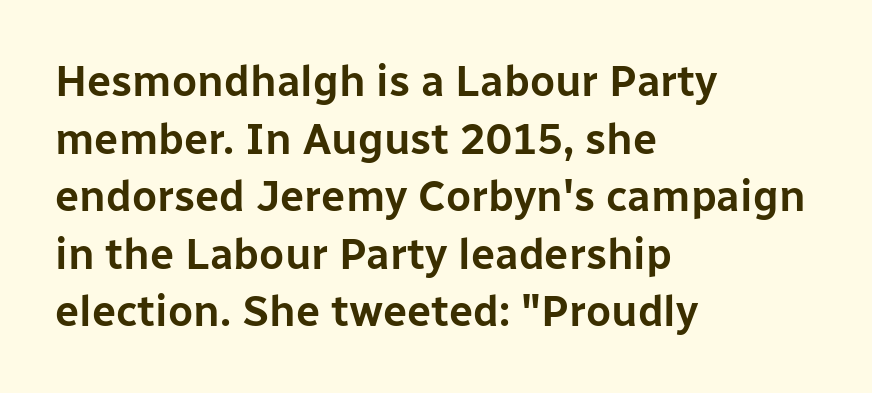
The image shows 43 px sans-serif type, upright; set left-aligned, normal line spacing (1.34x), normal letter spacing, not underlined; low stroke contrast and a medium x-height.
